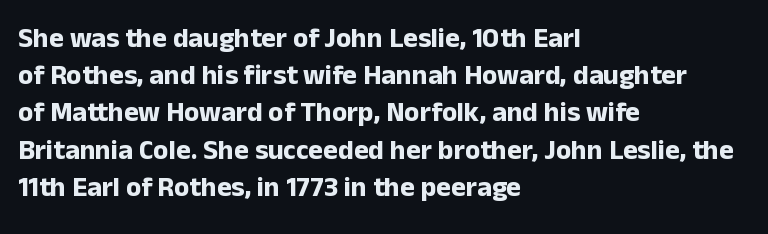
{"serif": "no", "italic": "no", "bold": "yes", "weight": "bold", "width": "normal", "stroke_contrast": "low", "x_height": "medium", "monospaced": "no", "underline": "no", "align": "left", "line_spacing": "normal", "line_spacing_ratio": 1.33, "letter_spacing": "normal", "letter_spacing_em": 0.0, "glyph_px": 28}
